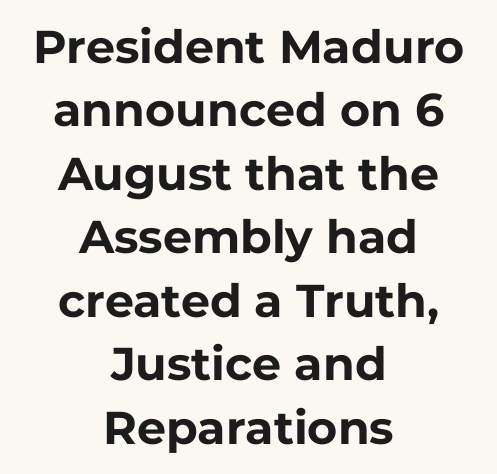
Q: Is the text bold? A: Yes.
Q: Is the text italic (slanted)? A: No, it is upright.
Q: Is the typeface a serif or a sans-serif typeface? A: Sans-serif.
Q: Is the text underlined? A: No.
Q: How is the paragraph aligned? A: Centered.
Q: Is the spacing between letters normal or unusually wide? A: Normal.
Q: Is the spacing between lines tight, normal or loose? A: Normal.
Q: Width (condensed, normal, or wide)? A: Normal.
Q: Stroke contrast? A: Low.
Q: x-height? A: Medium.
Q: Monospaced? A: No.
